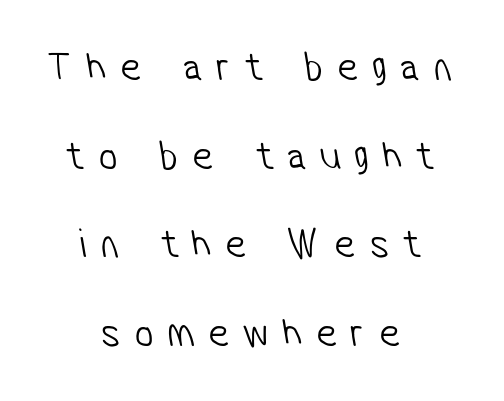
{"serif": "no", "bold": "no", "weight": "light", "width": "condensed", "stroke_contrast": "low", "x_height": "medium", "monospaced": "no", "underline": "no", "align": "center", "line_spacing": "loose", "line_spacing_ratio": 2.11, "letter_spacing": "wide", "letter_spacing_em": 0.33, "glyph_px": 42}
